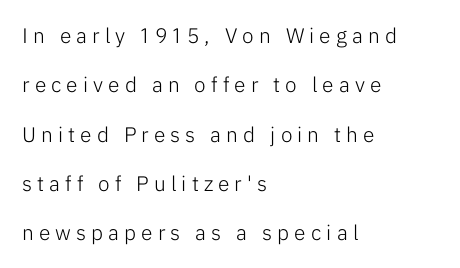
The image shows 21 px text type, upright; set left-aligned, loose line spacing (2.35x), unusually wide letter spacing (+0.24 em), not underlined.
